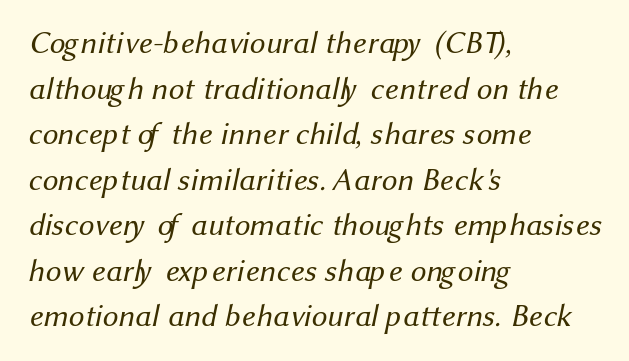
The designer left line spacing at the default. No word sits above an underline. Here the designer chose a conventional face with non-uniform glyph widths. The line texture is even and compact thanks to regular tracking.
